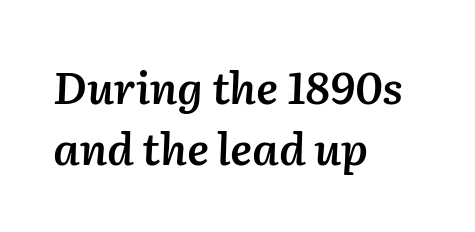
The image shows 44 px semibold type, italic (leaning right); set left-aligned, normal line spacing (1.39x), normal letter spacing, not underlined; medium stroke contrast and a medium x-height.
